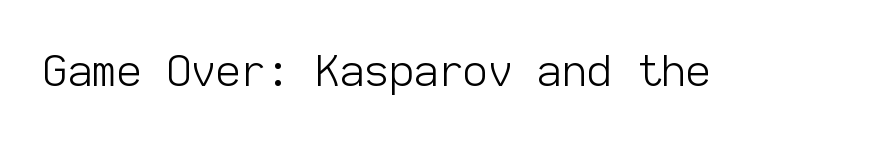
The image shows 43 px light sans-serif type, upright, monospaced; set normal letter spacing, not underlined; low stroke contrast and a medium x-height.
